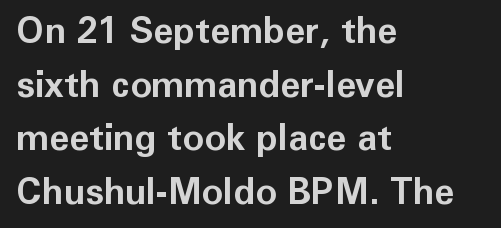
The image shows 36 px bold sans-serif type, upright; set left-aligned, normal line spacing (1.49x), normal letter spacing, not underlined; low stroke contrast and a medium x-height.
